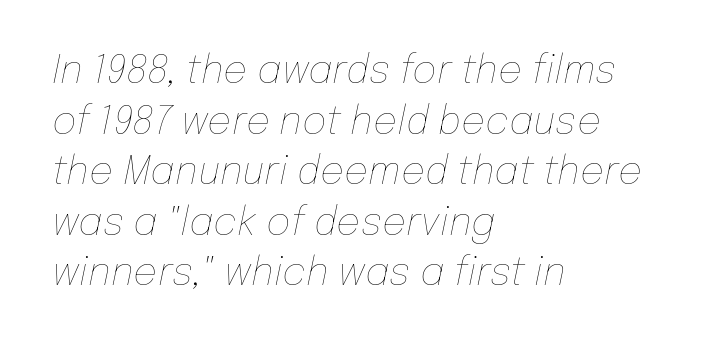
The image shows 38 px thin type, italic (leaning right); set left-aligned, normal line spacing (1.33x), normal letter spacing, not underlined; low stroke contrast and a medium x-height.
